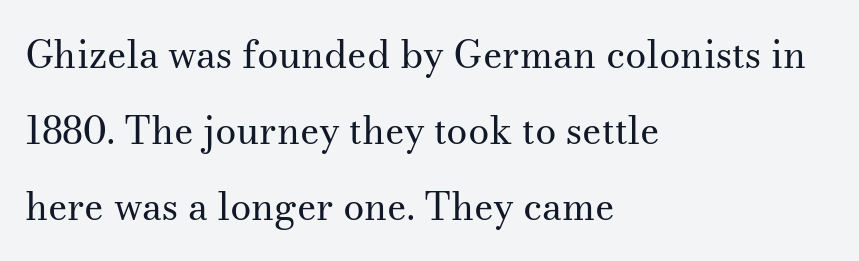
Q: Is the text bold? A: No.
Q: Is the text italic (slanted)? A: No, it is upright.
Q: Is the typeface a serif or a sans-serif typeface? A: Serif.
Q: Is the text underlined? A: No.
Q: How is the paragraph aligned? A: Left-aligned.
Q: Is the spacing between letters normal or unusually wide? A: Normal.
Q: Is the spacing between lines tight, normal or loose? A: Loose.
Q: Width (condensed, normal, or wide)? A: Normal.
Q: Stroke contrast? A: Medium.
Q: x-height? A: Small.
Q: Monospaced? A: No.
